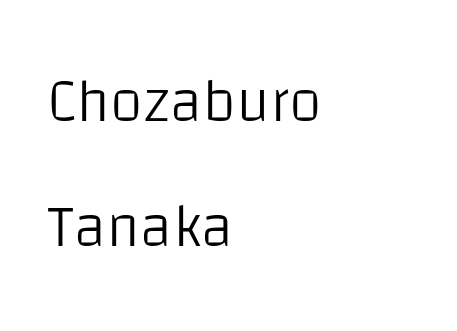
The rag falls on the right side of this text block. Leading: increased. The font sits on the lighter half of the weight spectrum, regular included. Quick note: underline off. Characters follow at the spacing the type designer built in.
